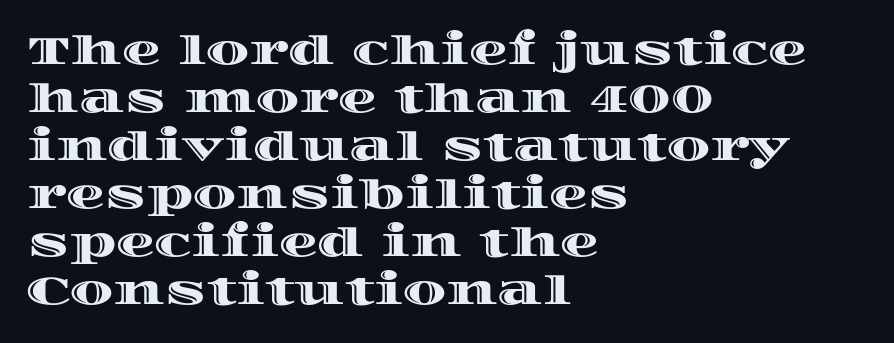
{"italic": "no", "width": "wide", "x_height": "large", "monospaced": "no", "underline": "no", "align": "left", "line_spacing_ratio": 1.23, "letter_spacing": "normal", "letter_spacing_em": 0.0, "glyph_px": 39}
